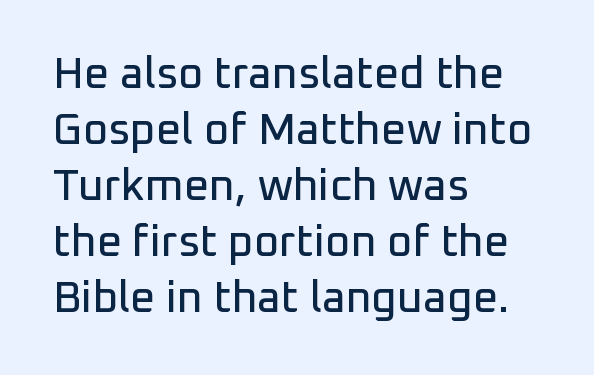
The letters advance in unequal steps, a hallmark of proportional type. The passage shown has conventional tracking throughout. Letterform terminals end flat and unadorned throughout the passage. Descender tails drop into unmarked territory. In terms of leading, this rendering sits right in the middle.
